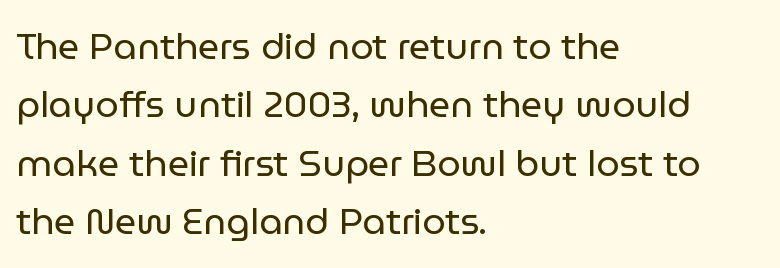
Note the varied advance widths — an 'i' is clearly narrower than an 'm'. A classic flush-left, rag-right setting is used for this passage. Caption: face not bold, strokes unweighted. The passage shown is typeset with a sans-serif family. There is no visible air inserted between adjacent glyphs.
